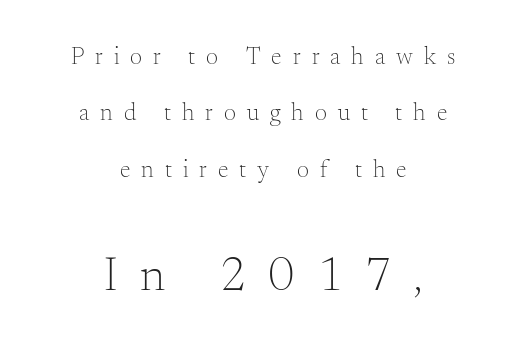
Q: Is the text bold? A: No.
Q: Is the text italic (slanted)? A: No, it is upright.
Q: Is the typeface a serif or a sans-serif typeface? A: Serif.
Q: Is the text underlined? A: No.
Q: How is the paragraph aligned? A: Centered.
Q: Is the spacing between letters normal or unusually wide? A: Unusually wide.
Q: Is the spacing between lines tight, normal or loose? A: Loose.
Q: Which block of text is set in a larger size, the first (top) or the second (bottom)? A: The second (bottom) one.
Q: Width (condensed, normal, or wide)? A: Normal.
Q: Stroke contrast? A: Medium.
Q: x-height? A: Small.
Q: Monospaced? A: No.
